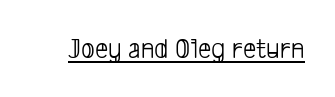
{"serif": "no", "bold": "no", "weight": "light", "width": "condensed", "stroke_contrast": "low", "x_height": "medium", "monospaced": "no", "underline": "yes", "letter_spacing": "normal", "letter_spacing_em": 0.0, "glyph_px": 29}
